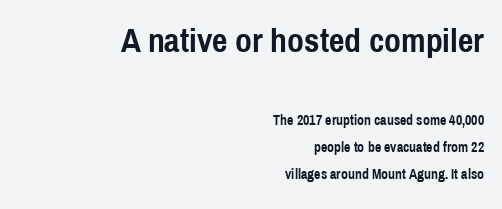
{"serif": "no", "italic": "no", "bold": "yes", "weight": "semibold", "width": "condensed", "x_height": "medium", "monospaced": "no", "underline": "no", "align": "right", "line_spacing": "loose", "line_spacing_ratio": 1.94, "letter_spacing": "normal", "letter_spacing_em": 0.0, "larger_block": "first", "size_ratio": 2.43, "glyph_px": 34}
